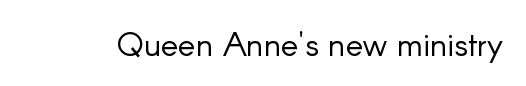
The image shows 33 px light sans-serif type, upright; set normal letter spacing, not underlined; low stroke contrast and a small x-height.
